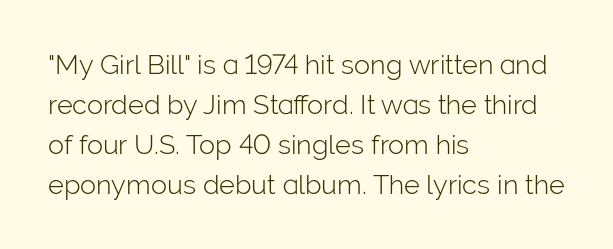
The image shows 27 px text type, upright; set left-aligned, normal line spacing (1.48x), normal letter spacing, not underlined.
